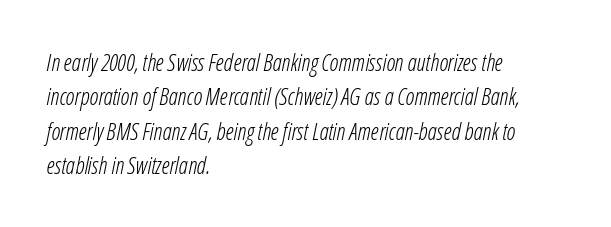
Q: Is the text bold? A: No.
Q: Is the text italic (slanted)? A: Yes, it leans right by about 12 degrees.
Q: Is the text underlined? A: No.
Q: How is the paragraph aligned? A: Left-aligned.
Q: Is the spacing between letters normal or unusually wide? A: Normal.
Q: Is the spacing between lines tight, normal or loose? A: Normal.
